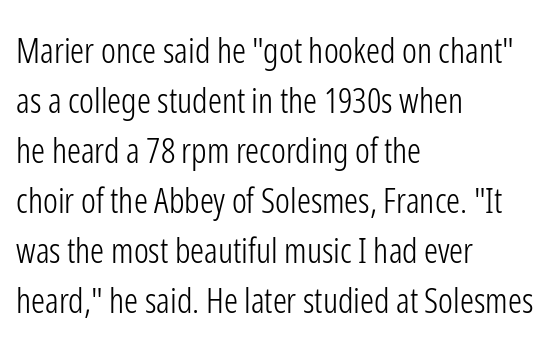
The image shows 35 px light, condensed sans-serif type, upright; set left-aligned, normal line spacing (1.43x), normal letter spacing, not underlined; low stroke contrast and a medium x-height.
